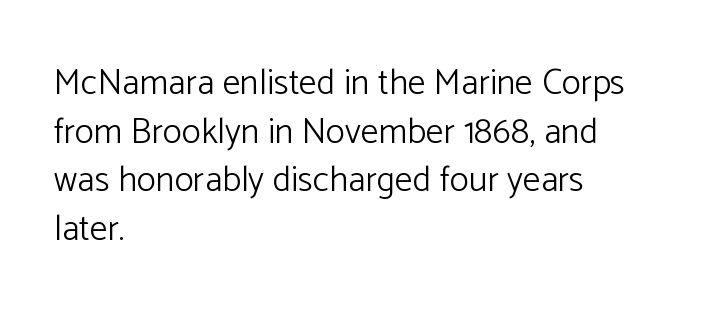
{"serif": "no", "italic": "no", "bold": "no", "weight": "light", "width": "normal", "stroke_contrast": "low", "x_height": "medium", "monospaced": "no", "underline": "no", "align": "left", "line_spacing": "normal", "line_spacing_ratio": 1.35, "letter_spacing": "normal", "letter_spacing_em": 0.0, "glyph_px": 36}
